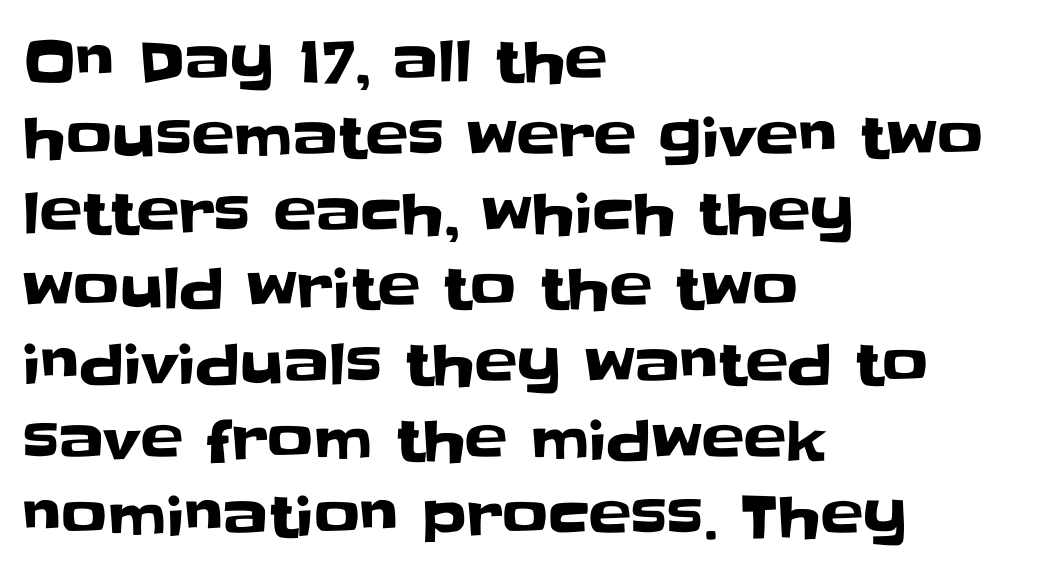
Decoration check: the copy has no underline. This sample is left-justified, so line endings fall wherever the words run out. Each word holds together tightly as a unit, with standard inter-letter gaps. Proportional: the letters do not fall into vertical columns.
